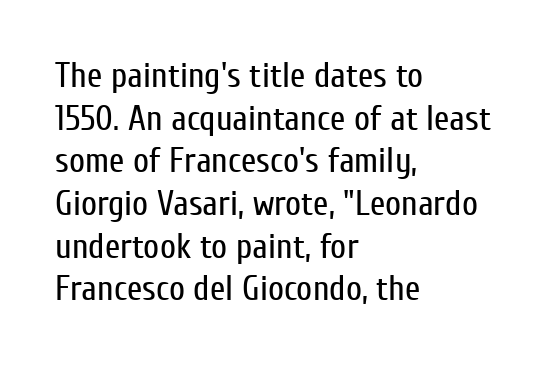
A bare baseline throughout the passage. The lettering stays uniformly vertical, giving the passage a roman look. Letterform terminals end flat and unadorned throughout the passage. The strokes are not fattened; the text isn't bold.
